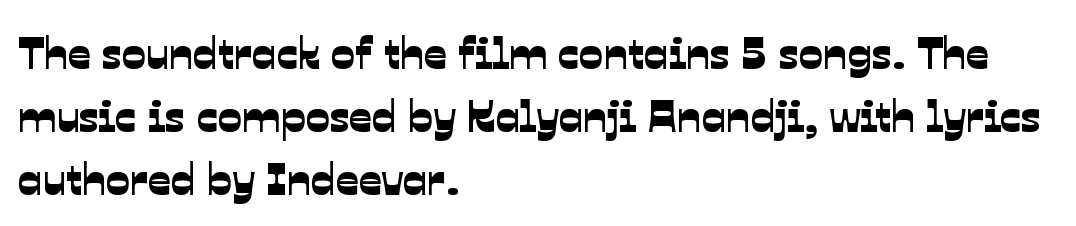
Just letters on the line, the space beneath them empty. Each new line begins a customary step beneath the previous one. Letterform terminals end flat and unadorned throughout the passage. The letters sit at their default tracking, neither squeezed nor spread.
